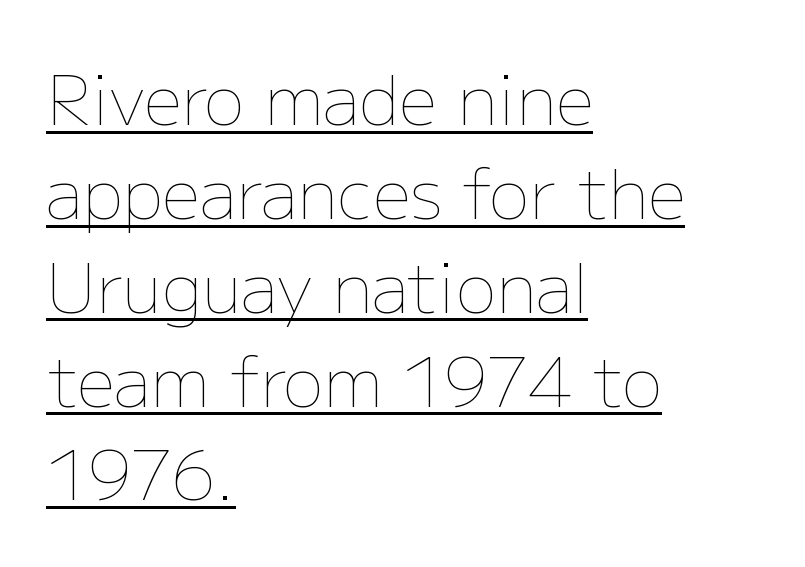
Beneath each row of characters lies a ruled line. The vertical gap from one line to the next is medium. Characters follow at the spacing the type designer built in. Compared with a centered layout, this one pins lines to the left instead. The typesetting does not lean heavy: it is not bold. Every stem runs plumb, perpendicular to the baseline.
